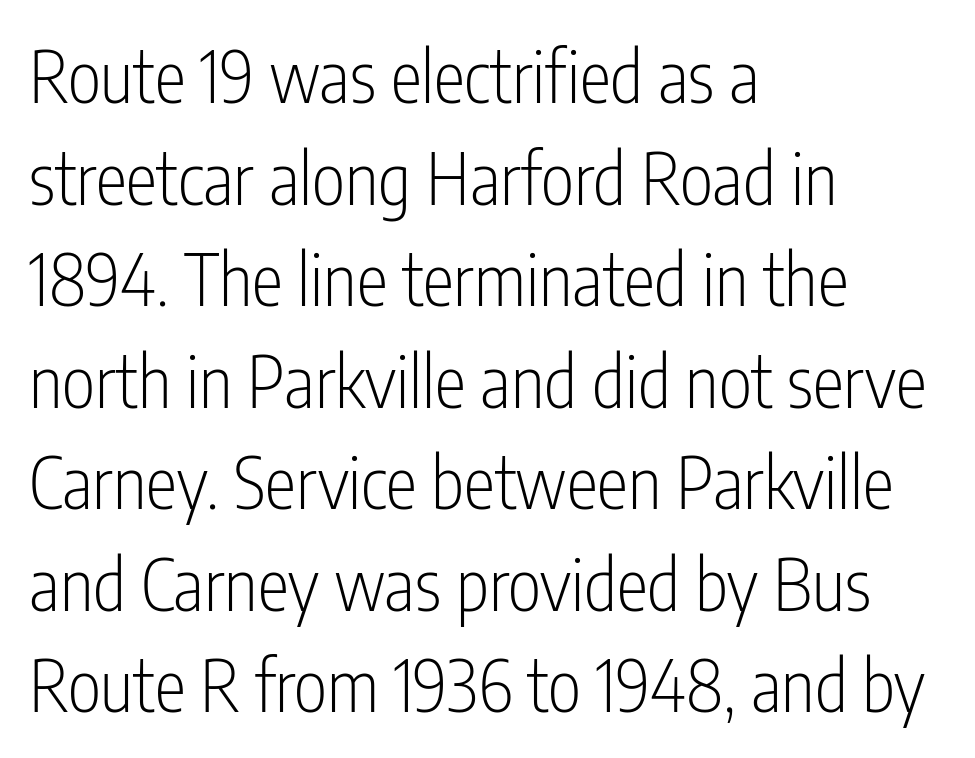
The rendering uses a moderate line-height, typical for paragraphs. The horizontal fit of the characters is conventional and even. The typeface has the unassuming heft of standard copy or less. The letters advance in unequal steps, a hallmark of proportional type. The baseline area is clear.
